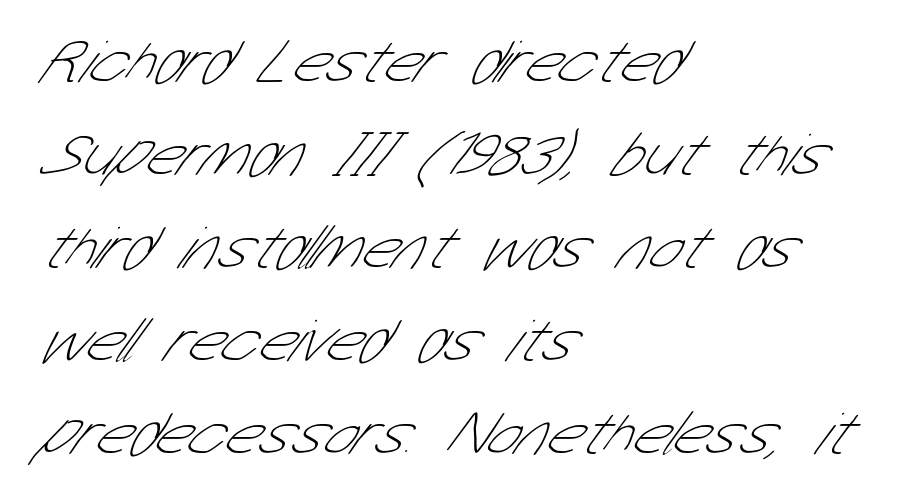
{"serif": "no", "bold": "no", "weight": "thin", "width": "condensed", "stroke_contrast": "low", "x_height": "medium", "monospaced": "no", "underline": "no", "align": "left", "line_spacing": "normal", "line_spacing_ratio": 1.5, "letter_spacing": "normal", "letter_spacing_em": 0.0, "glyph_px": 62}
